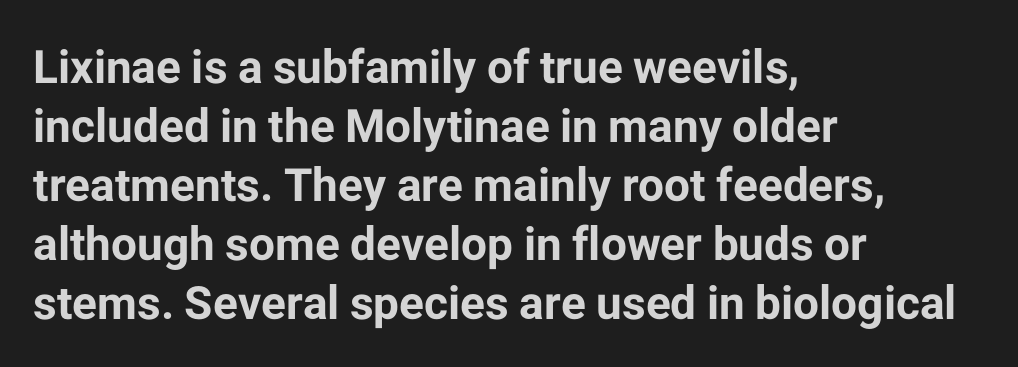
Q: Is the text bold? A: Yes.
Q: Is the text italic (slanted)? A: No, it is upright.
Q: Is the typeface a serif or a sans-serif typeface? A: Sans-serif.
Q: Is the text underlined? A: No.
Q: How is the paragraph aligned? A: Left-aligned.
Q: Is the spacing between letters normal or unusually wide? A: Normal.
Q: Is the spacing between lines tight, normal or loose? A: Normal.
Q: Width (condensed, normal, or wide)? A: Normal.
Q: Stroke contrast? A: Low.
Q: x-height? A: Medium.
Q: Monospaced? A: No.
